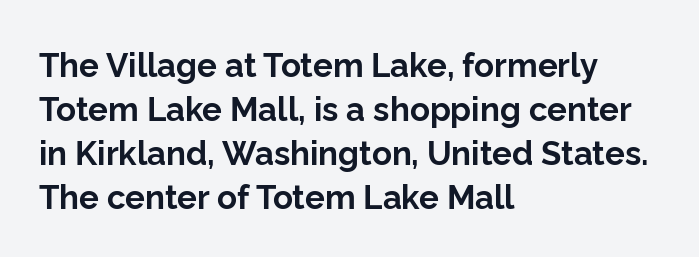
{"serif": "no", "italic": "no", "bold": "yes", "weight": "bold", "width": "normal", "stroke_contrast": "low", "x_height": "medium", "monospaced": "no", "underline": "no", "align": "left", "line_spacing": "normal", "line_spacing_ratio": 1.33, "letter_spacing": "normal", "letter_spacing_em": 0.0, "glyph_px": 33}
